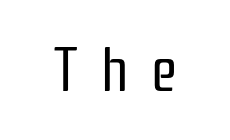
{"serif": "no", "italic": "no", "bold": "no", "weight": "regular", "width": "condensed", "stroke_contrast": "low", "x_height": "medium", "monospaced": "no", "underline": "no", "letter_spacing": "wide", "letter_spacing_em": 0.37, "glyph_px": 60}
